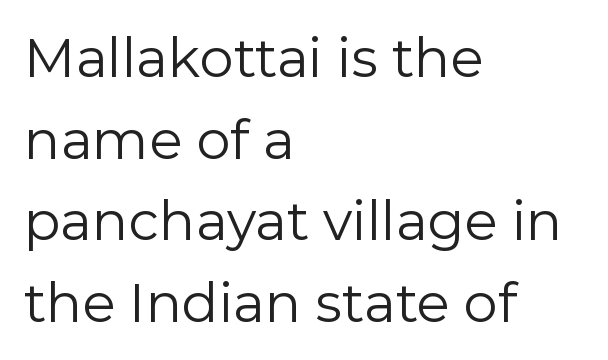
Descenders are the only things crossing below the line. Students, observe: this is what conventionally led text looks like. Ordinary non-slanted type is in use. Tracking value appears to be zero — textbook default spacing.
